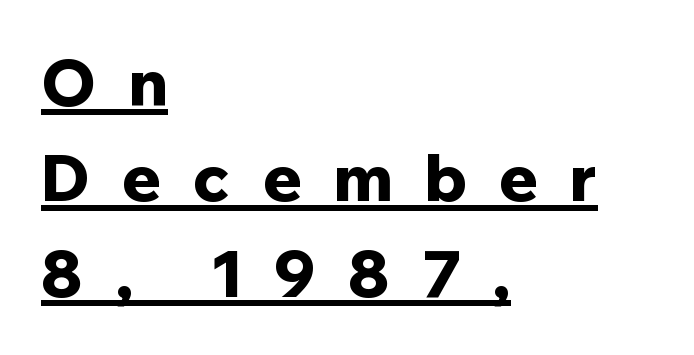
You can tell it's not italic because the verticals are truly vertical. Display-style spreading of the glyphs; the letterfit is very open. A continuous stroke trails under the words, as in a hyperlink. One-word summary of the alignment: left.
